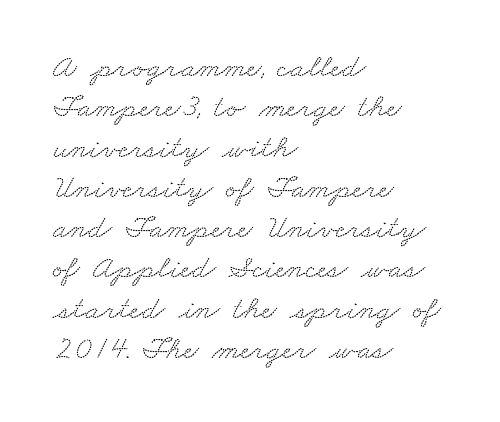
The image shows 33 px wide serif type; set left-aligned, line spacing 1.22x, normal letter spacing, not underlined; low stroke contrast and a small x-height.
